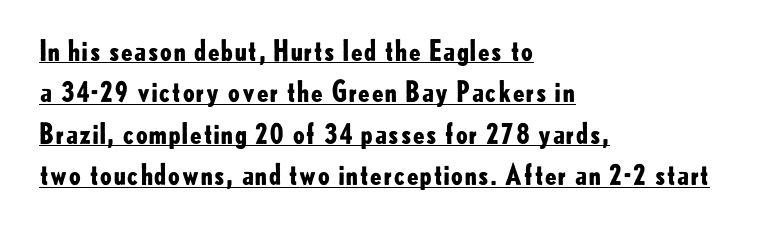
The image shows 28 px bold sans-serif type, upright; set left-aligned, normal line spacing (1.48x), normal letter spacing, underlined; low stroke contrast and a small x-height.
